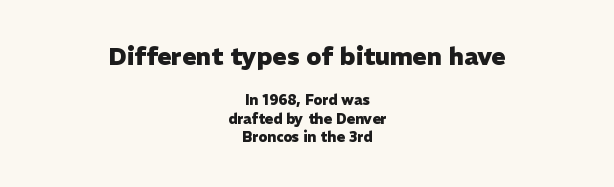
Q: Is the text bold? A: Yes.
Q: Is the text italic (slanted)? A: No, it is upright.
Q: Is the text underlined? A: No.
Q: How is the paragraph aligned? A: Centered.
Q: Is the spacing between letters normal or unusually wide? A: Normal.
Q: Is the spacing between lines tight, normal or loose? A: Normal.
Q: Which block of text is set in a larger size, the first (top) or the second (bottom)? A: The first (top) one.
